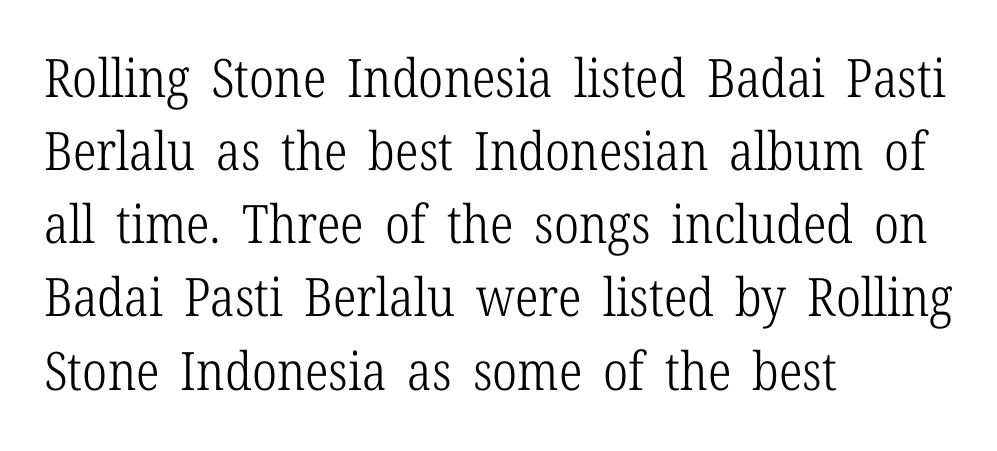
A typesetter would call this proportional, since set widths differ per character. Ascenders rise straight up at ninety degrees. The lines sit at an ordinary, default distance from one another. Counters stay open thanks to moderate or lighter strokes.
